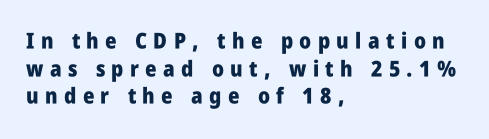
The image shows 22 px bold type, upright; set left-aligned, normal line spacing (1.26x), unusually wide letter spacing (+0.29 em), not underlined.
